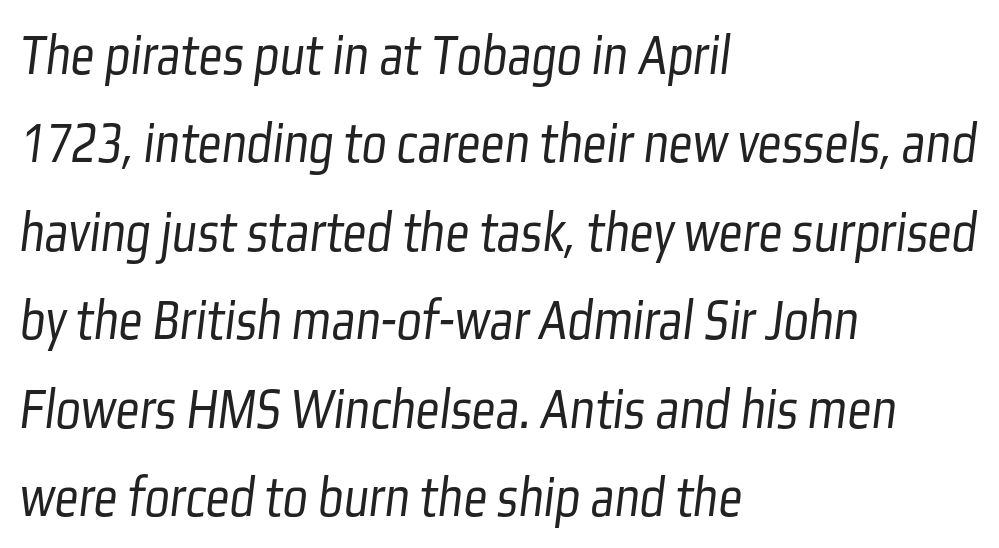
One glance says typical: line gaps are just what's usual. What kind of face is this? One without serifs — a sans. Heft: none added — not bold. Horizontally, the lines are justified to the leading edge only.
